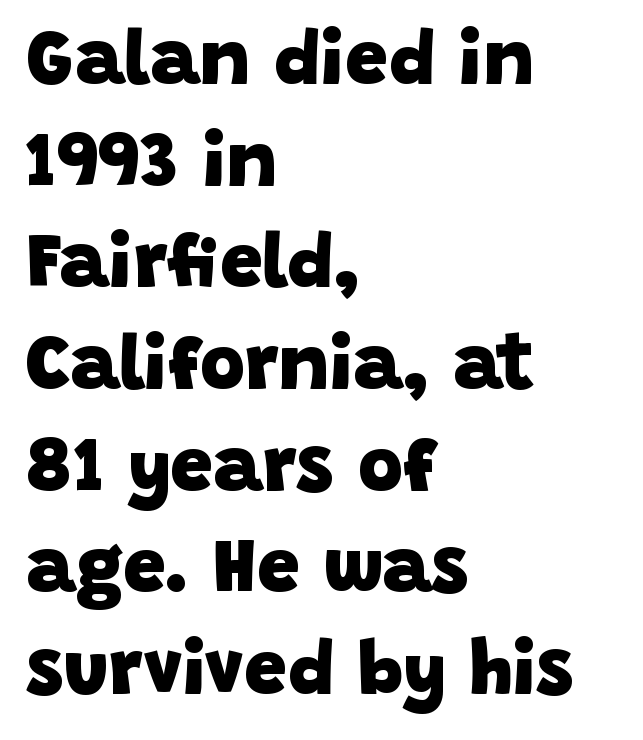
Q: Is the text bold? A: Yes.
Q: Is the typeface a serif or a sans-serif typeface? A: Sans-serif.
Q: Is the text underlined? A: No.
Q: How is the paragraph aligned? A: Left-aligned.
Q: Is the spacing between letters normal or unusually wide? A: Normal.
Q: Is the spacing between lines tight, normal or loose? A: Normal.
Q: Width (condensed, normal, or wide)? A: Normal.
Q: Stroke contrast? A: Low.
Q: x-height? A: Large.
Q: Monospaced? A: No.
